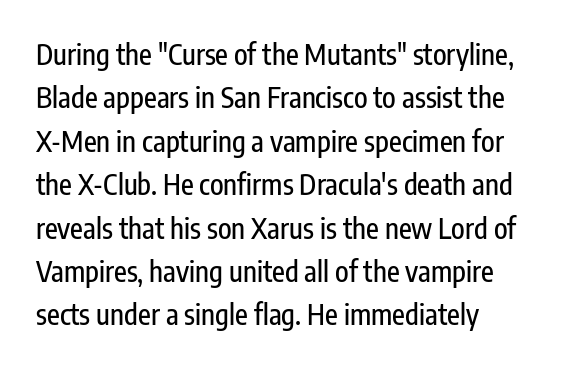
Each line starts at the same left margin while the right side varies. Tall strokes in this sample are plumb rather than angled. Is this a sans? Yes — the strokes have no serifs. Compared with typical body copy, the letter spacing here is the same. Regular leading.
